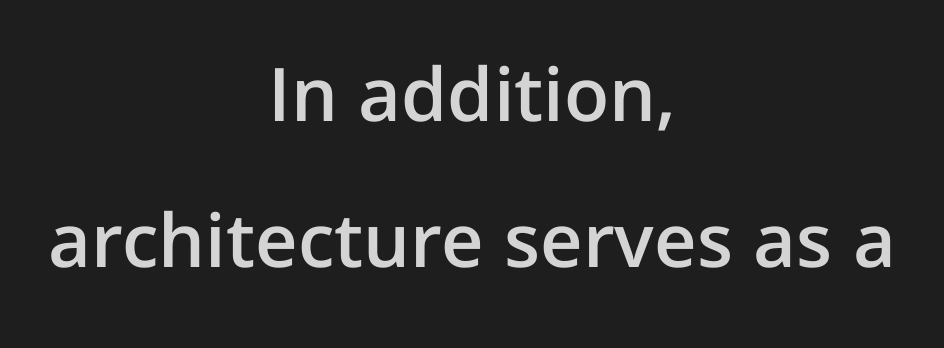
The image shows 74 px semibold sans-serif type, upright; set centered, loose line spacing (1.97x), normal letter spacing, not underlined; low stroke contrast and a medium x-height.
